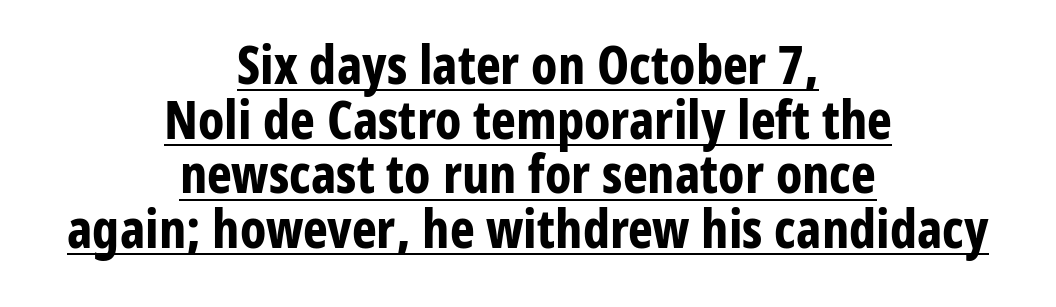
{"serif": "no", "italic": "no", "bold": "yes", "weight": "bold", "width": "condensed", "stroke_contrast": "low", "x_height": "medium", "monospaced": "no", "underline": "yes", "align": "center", "line_spacing": "tight", "line_spacing_ratio": 1.03, "letter_spacing": "normal", "letter_spacing_em": 0.0, "glyph_px": 53}
